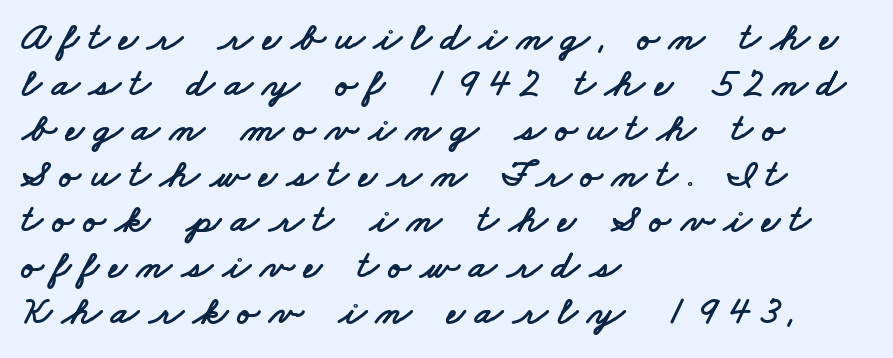
{"serif": "no", "width": "wide", "stroke_contrast": "low", "x_height": "small", "monospaced": "no", "underline": "no", "align": "left", "line_spacing": "tight", "line_spacing_ratio": 1.14, "letter_spacing": "wide", "letter_spacing_em": 0.25, "glyph_px": 40}
